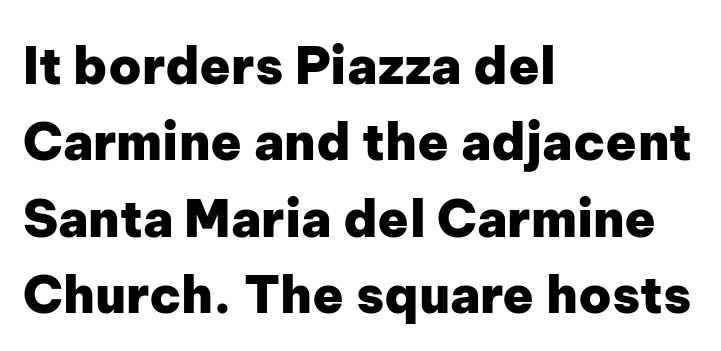
Q: Is the text bold? A: Yes.
Q: Is the text italic (slanted)? A: No, it is upright.
Q: Is the typeface a serif or a sans-serif typeface? A: Sans-serif.
Q: Is the text underlined? A: No.
Q: How is the paragraph aligned? A: Left-aligned.
Q: Is the spacing between letters normal or unusually wide? A: Normal.
Q: Is the spacing between lines tight, normal or loose? A: Normal.
Q: Width (condensed, normal, or wide)? A: Normal.
Q: Stroke contrast? A: Low.
Q: x-height? A: Medium.
Q: Monospaced? A: No.
